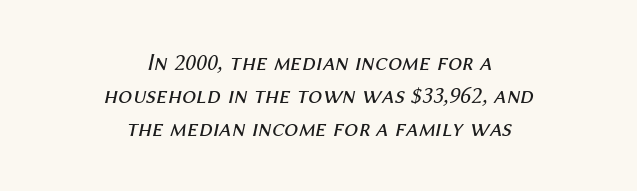
{"italic": "yes", "lean": "right", "slant_degrees": 12, "bold": "no", "underline": "no", "align": "center", "line_spacing": "normal", "line_spacing_ratio": 1.33, "letter_spacing": "normal", "letter_spacing_em": 0.0, "glyph_px": 25}
